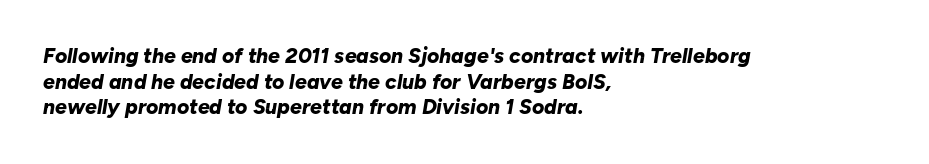
How are the letters spaced? Ordinarily, with no added tracking. The foot of each line stays bare and open. These lines are set flush left with a ragged right edge. A typesetter would mark this as italic. Strong, thick strokes mark this as bold type.
